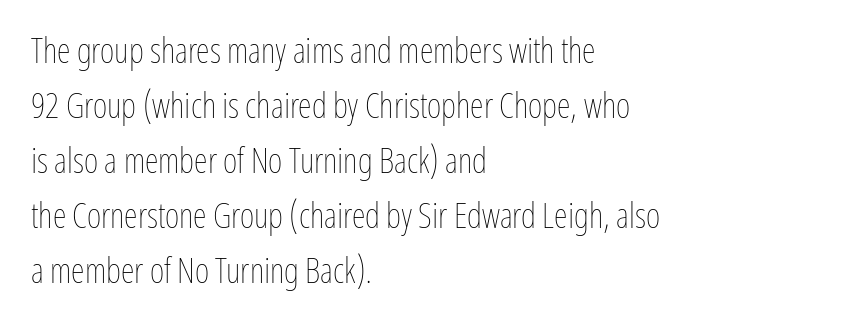
Q: Is the text bold? A: No.
Q: Is the text italic (slanted)? A: No, it is upright.
Q: Is the text underlined? A: No.
Q: How is the paragraph aligned? A: Left-aligned.
Q: Is the spacing between letters normal or unusually wide? A: Normal.
Q: Is the spacing between lines tight, normal or loose? A: Normal.
Q: Width (condensed, normal, or wide)? A: Condensed.
Q: Stroke contrast? A: Low.
Q: x-height? A: Medium.
Q: Monospaced? A: No.
